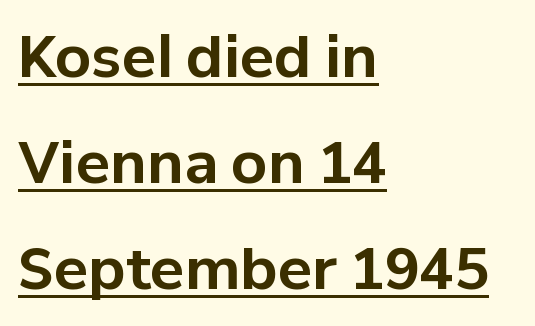
{"serif": "no", "italic": "no", "bold": "yes", "weight": "bold", "width": "normal", "stroke_contrast": "low", "x_height": "medium", "monospaced": "no", "underline": "yes", "align": "left", "line_spacing_ratio": 1.86, "letter_spacing": "normal", "letter_spacing_em": 0.0, "glyph_px": 57}
